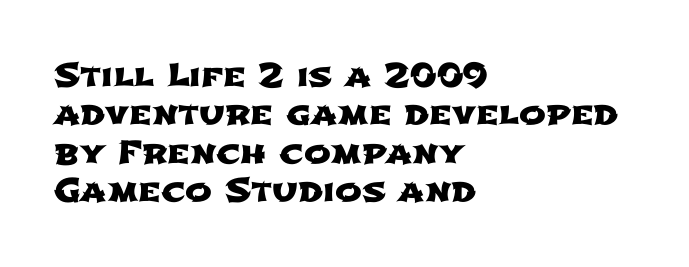
Q: Is the typeface a serif or a sans-serif typeface? A: Sans-serif.
Q: Is the text underlined? A: No.
Q: How is the paragraph aligned? A: Left-aligned.
Q: Is the spacing between letters normal or unusually wide? A: Normal.
Q: Width (condensed, normal, or wide)? A: Wide.
Q: Stroke contrast? A: Low.
Q: x-height? A: Medium.
Q: Monospaced? A: No.
